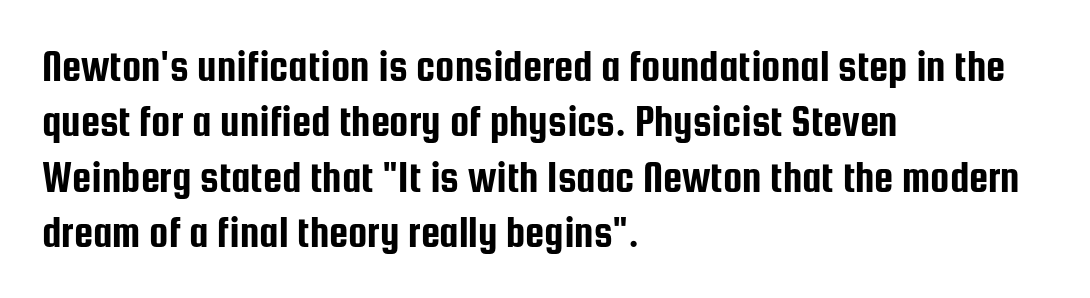
{"serif": "no", "italic": "no", "width": "condensed", "stroke_contrast": "low", "x_height": "medium", "monospaced": "no", "underline": "no", "align": "left", "line_spacing": "normal", "line_spacing_ratio": 1.29, "letter_spacing": "normal", "letter_spacing_em": 0.0, "glyph_px": 43}
